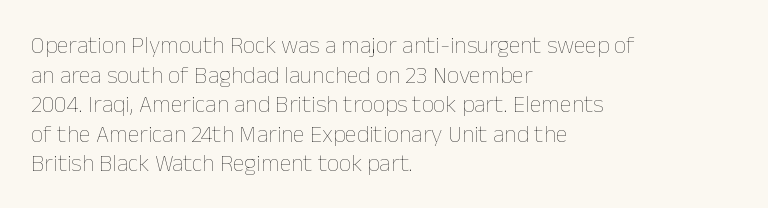
Q: Is the text bold? A: No.
Q: Is the text italic (slanted)? A: No, it is upright.
Q: Is the text underlined? A: No.
Q: How is the paragraph aligned? A: Left-aligned.
Q: Is the spacing between letters normal or unusually wide? A: Normal.
